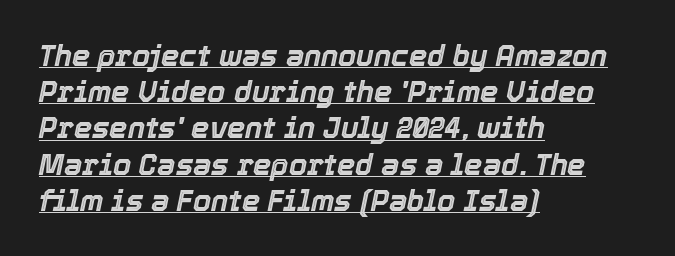
A rule runs beneath these lines of type. Which margin do the lines hug? The left one — the right edge is uneven. Honestly, the row spacing looks completely unremarkable. Does extra space separate the letters? No, they use regular spacing. You could not count columns in this text — the font is proportionally spaced.
